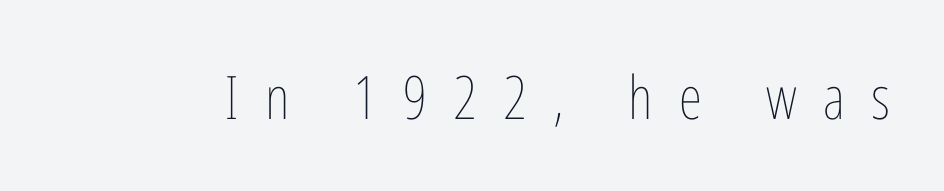
Q: Is the text bold? A: No.
Q: Is the text italic (slanted)? A: No, it is upright.
Q: Is the text underlined? A: No.
Q: Is the spacing between letters normal or unusually wide? A: Unusually wide.
Q: Width (condensed, normal, or wide)? A: Condensed.
Q: Stroke contrast? A: Low.
Q: x-height? A: Medium.
Q: Monospaced? A: No.
